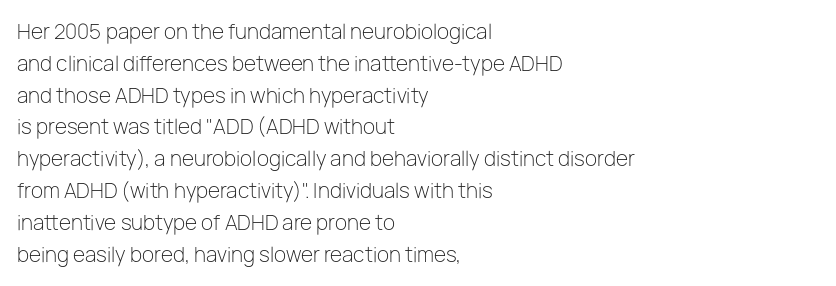
{"italic": "no", "bold": "no", "underline": "no", "align": "left", "line_spacing": "normal", "line_spacing_ratio": 1.59, "letter_spacing": "normal", "letter_spacing_em": 0.0, "glyph_px": 20}
